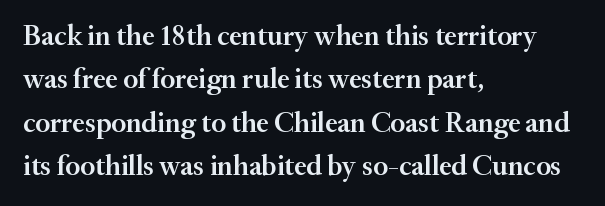
Ordinary non-slanted type is in use. The specimen omits any rule beneath the text block's lines. Look at the bottom of the vertical strokes: they flare into serifs here. Where is the straight margin? On the left.
